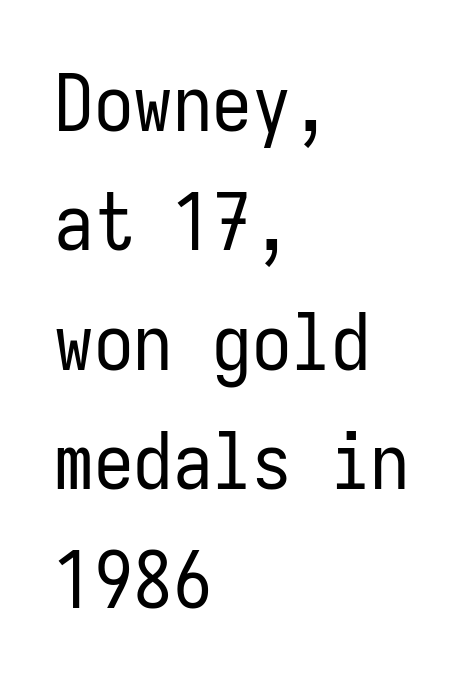
A typesetter would label this face a sans. Reading down the column, the eye jumps a familiar distance to each next line. Vertical stems look standard width or narrower in stroke. You could call the tracking neutral — neither tight nor loose. Has an underline been added? It has not.
